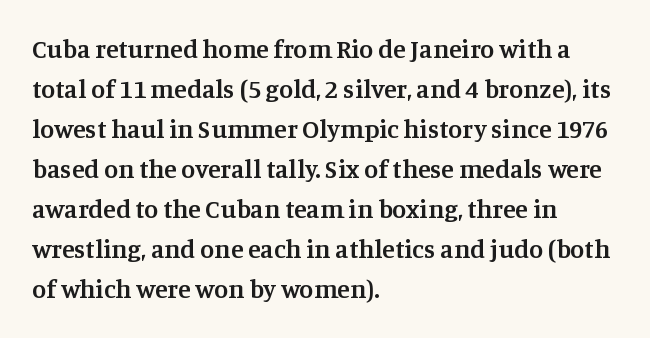
Leading matches the norm, producing a regular column. The passage is arranged the way most books set body copy — flush left. Anything drawn beneath the words? Only blank space. Typesetter's note: demi weight, one step under bold.
